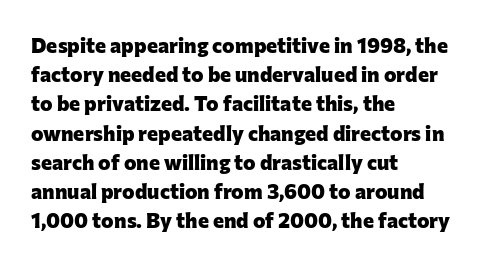
The image shows 21 px bold type, upright; set left-aligned, normal line spacing (1.39x), normal letter spacing, not underlined.
